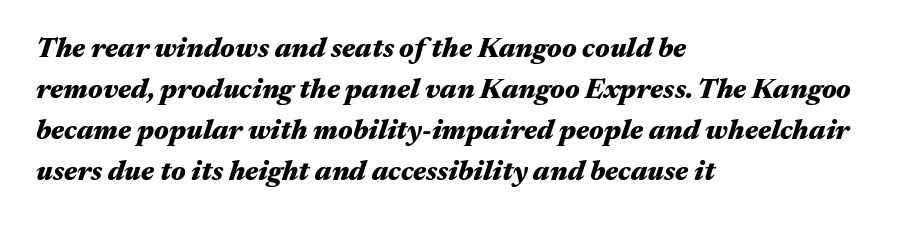
The image shows 28 px heavy, wide type, italic (leaning right); set left-aligned, normal line spacing (1.47x), normal letter spacing, not underlined; medium stroke contrast and a medium x-height.
